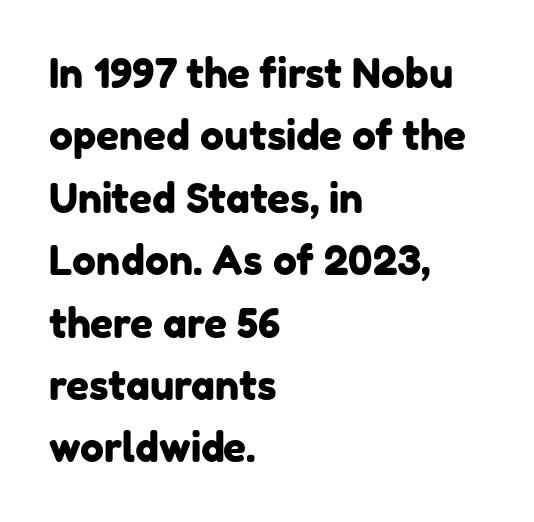
Q: Is the typeface a serif or a sans-serif typeface? A: Sans-serif.
Q: Is the text underlined? A: No.
Q: How is the paragraph aligned? A: Left-aligned.
Q: Is the spacing between letters normal or unusually wide? A: Normal.
Q: Is the spacing between lines tight, normal or loose? A: Normal.
Q: Width (condensed, normal, or wide)? A: Normal.
Q: Stroke contrast? A: Low.
Q: x-height? A: Medium.
Q: Monospaced? A: No.
